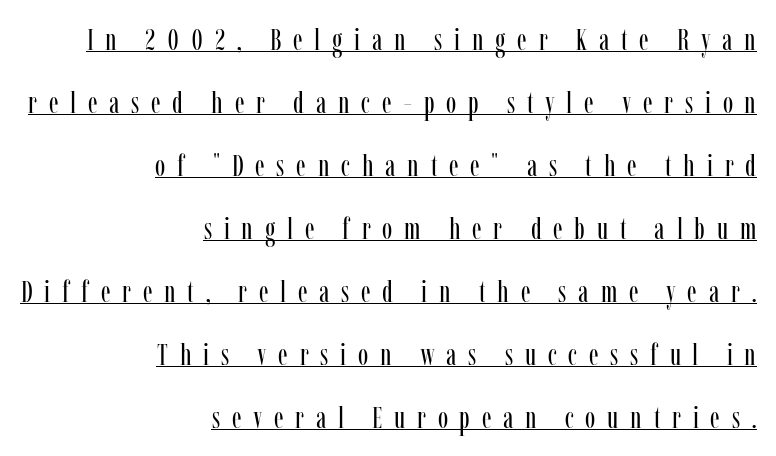
Q: Is the text bold? A: No.
Q: Is the text italic (slanted)? A: No, it is upright.
Q: Is the typeface a serif or a sans-serif typeface? A: Serif.
Q: Is the text underlined? A: Yes.
Q: How is the paragraph aligned? A: Right-aligned.
Q: Is the spacing between letters normal or unusually wide? A: Unusually wide.
Q: Is the spacing between lines tight, normal or loose? A: Loose.
Q: Width (condensed, normal, or wide)? A: Condensed.
Q: Stroke contrast? A: Low.
Q: x-height? A: Medium.
Q: Monospaced? A: No.
